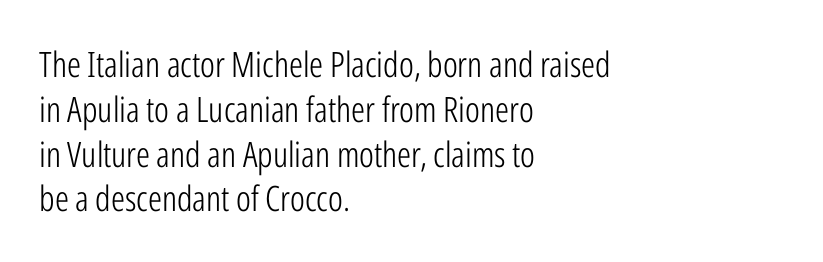
Unmarked baselines from the first word to the last. Short and long lines alike share a common starting point at left. These lines are rendered in a variable-pitch font. The leading is moderate, giving the passage an even texture. This rendering employs a face without finishing strokes, i.e., a sans-serif.
